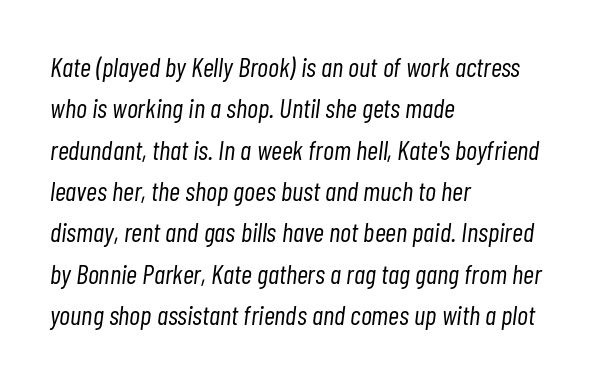
Q: Is the text bold? A: No.
Q: Is the text italic (slanted)? A: Yes, it leans right by about 7 degrees.
Q: Is the text underlined? A: No.
Q: How is the paragraph aligned? A: Left-aligned.
Q: Is the spacing between letters normal or unusually wide? A: Normal.
Q: Is the spacing between lines tight, normal or loose? A: Normal.
